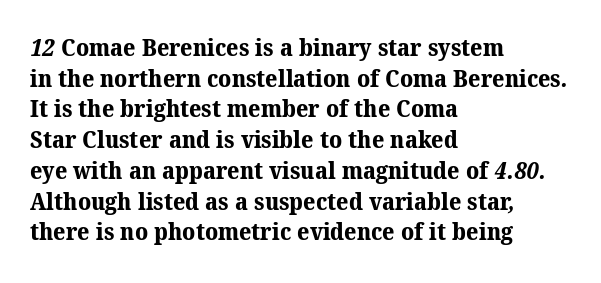
The image shows 24 px bold type; set left-aligned, normal line spacing (1.28x), normal letter spacing, not underlined.
